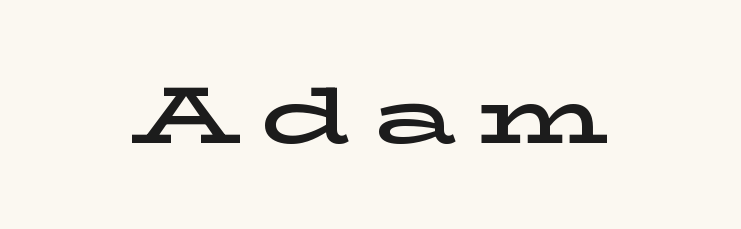
The image shows 80 px wide serif type, upright; set centered, unusually wide letter spacing (+0.25 em), not underlined; low stroke contrast and a medium x-height.
